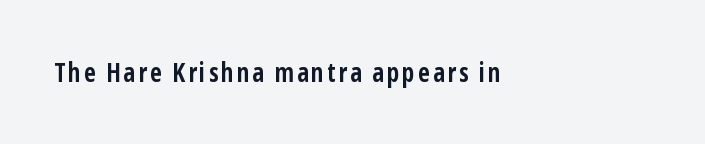
Q: Is the text bold? A: Yes.
Q: Is the text italic (slanted)? A: No, it is upright.
Q: Is the text underlined? A: No.
Q: How is the paragraph aligned? A: Left-aligned.
